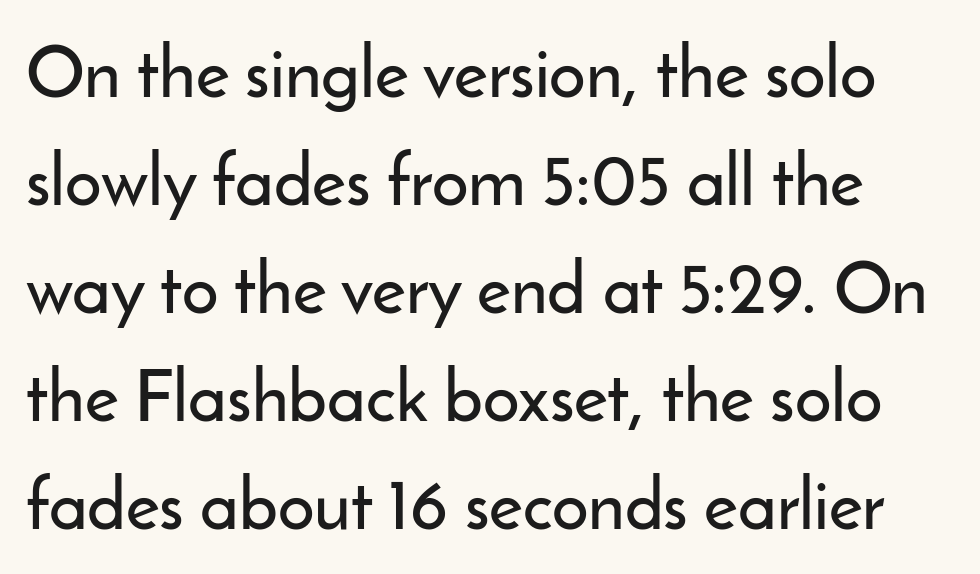
Beneath every word, the page is bare. The glyphs in this specimen are sans serif. Glyph-to-glyph distance matches everyday printed text. The type sits square on the baseline with zero lean. The block of text has a typical density, with ordinary space between rows. Note the varied advance widths — an 'i' is clearly narrower than an 'm'.
